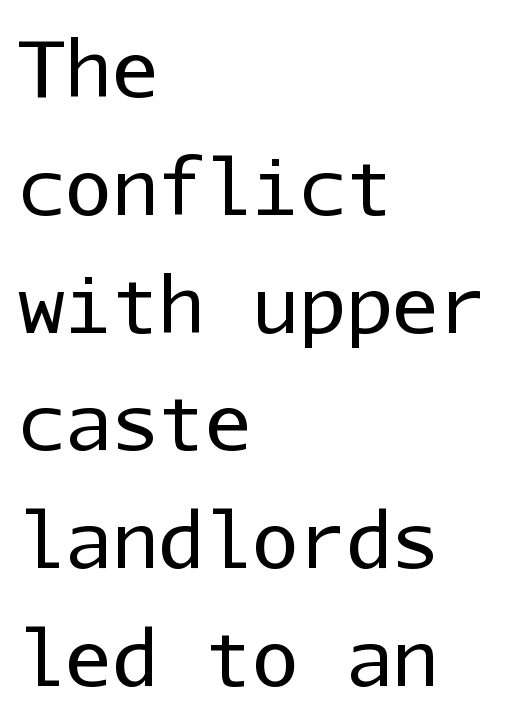
Q: Is the text bold? A: No.
Q: Is the text italic (slanted)? A: No, it is upright.
Q: Is the typeface a serif or a sans-serif typeface? A: Sans-serif.
Q: Is the text underlined? A: No.
Q: How is the paragraph aligned? A: Left-aligned.
Q: Is the spacing between letters normal or unusually wide? A: Normal.
Q: Is the spacing between lines tight, normal or loose? A: Normal.
Q: Width (condensed, normal, or wide)? A: Normal.
Q: Stroke contrast? A: Low.
Q: x-height? A: Medium.
Q: Monospaced? A: Yes.
